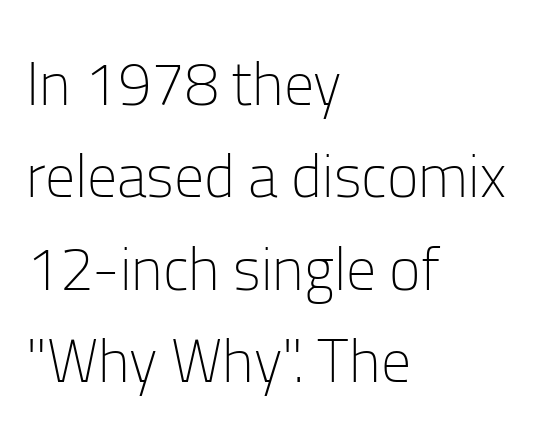
Q: Is the text bold? A: No.
Q: Is the text italic (slanted)? A: No, it is upright.
Q: Is the typeface a serif or a sans-serif typeface? A: Sans-serif.
Q: Is the text underlined? A: No.
Q: How is the paragraph aligned? A: Left-aligned.
Q: Is the spacing between letters normal or unusually wide? A: Normal.
Q: Is the spacing between lines tight, normal or loose? A: Normal.
Q: Width (condensed, normal, or wide)? A: Normal.
Q: Stroke contrast? A: Low.
Q: x-height? A: Medium.
Q: Monospaced? A: No.
